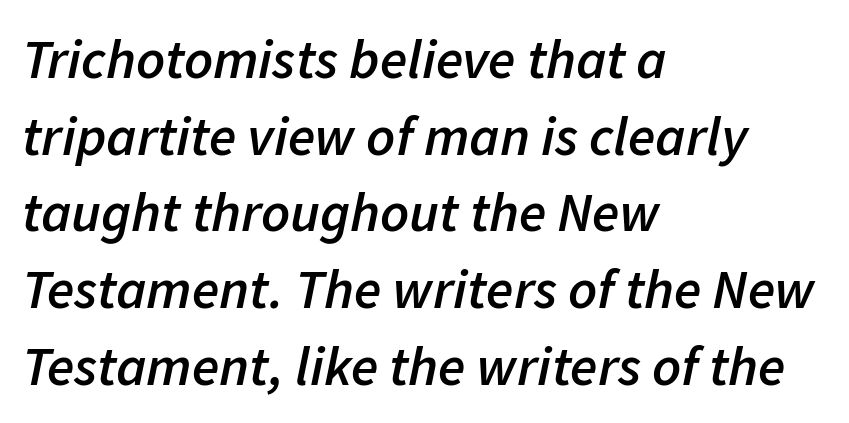
Q: Is the text bold? A: Semi-bold.
Q: Is the text italic (slanted)? A: Yes, it leans right by about 11 degrees.
Q: Is the text underlined? A: No.
Q: How is the paragraph aligned? A: Left-aligned.
Q: Is the spacing between letters normal or unusually wide? A: Normal.
Q: Is the spacing between lines tight, normal or loose? A: Normal.
Q: Width (condensed, normal, or wide)? A: Normal.
Q: Stroke contrast? A: Low.
Q: x-height? A: Medium.
Q: Monospaced? A: No.
